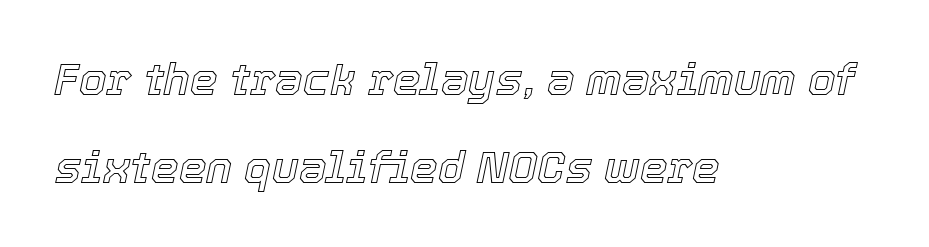
Q: Is the text italic (slanted)? A: Yes, it leans right by about 12 degrees.
Q: Is the text underlined? A: No.
Q: How is the paragraph aligned? A: Left-aligned.
Q: Is the spacing between letters normal or unusually wide? A: Normal.
Q: Is the spacing between lines tight, normal or loose? A: Loose.
Q: Width (condensed, normal, or wide)? A: Normal.
Q: x-height? A: Medium.
Q: Monospaced? A: No.
